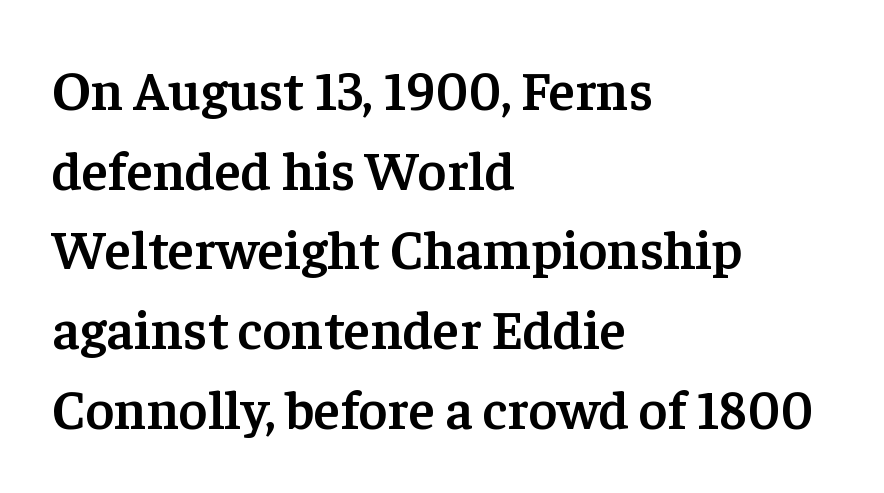
{"serif": "yes", "italic": "no", "bold": "semi", "weight": "semibold", "width": "normal", "stroke_contrast": "low", "x_height": "medium", "monospaced": "no", "underline": "no", "align": "left", "line_spacing": "normal", "line_spacing_ratio": 1.45, "letter_spacing": "normal", "letter_spacing_em": 0.0, "glyph_px": 55}
